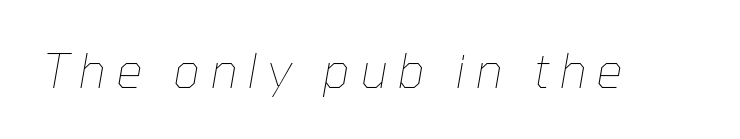
{"italic": "yes", "lean": "right", "slant_degrees": 10, "bold": "no", "weight": "thin", "width": "normal", "stroke_contrast": "low", "x_height": "medium", "monospaced": "no", "underline": "no", "letter_spacing": "wide", "letter_spacing_em": 0.21, "glyph_px": 47}
